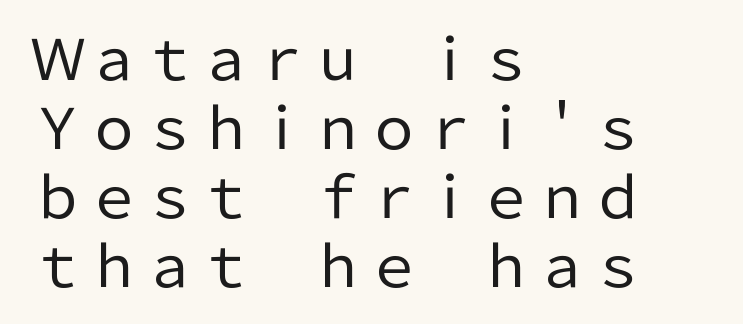
Do the letters lean? They stand straight. Compared with typical body copy, the letter spacing here is the same. Think of a printed novel: that variable character pitch is what you see here. The letterforms sit at book weight or below. If you drew a ruler down the left edge, every line would touch it. Letters rest on an invisible, unmarked baseline.
